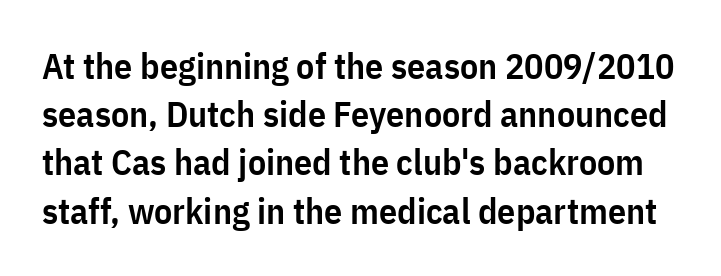
Q: Is the text bold? A: Semi-bold.
Q: Is the text italic (slanted)? A: No, it is upright.
Q: Is the typeface a serif or a sans-serif typeface? A: Sans-serif.
Q: Is the text underlined? A: No.
Q: Is the spacing between letters normal or unusually wide? A: Normal.
Q: Is the spacing between lines tight, normal or loose? A: Normal.
Q: Width (condensed, normal, or wide)? A: Condensed.
Q: Stroke contrast? A: Low.
Q: x-height? A: Medium.
Q: Monospaced? A: No.
